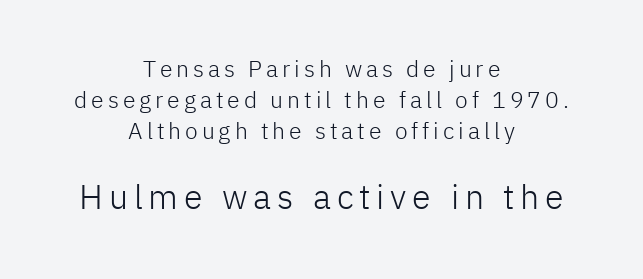
The image shows 34 px light sans-serif type, upright; set centered, normal line spacing (1.34x), not underlined; the second (bottom) block is 1.48x larger; low stroke contrast and a medium x-height.
